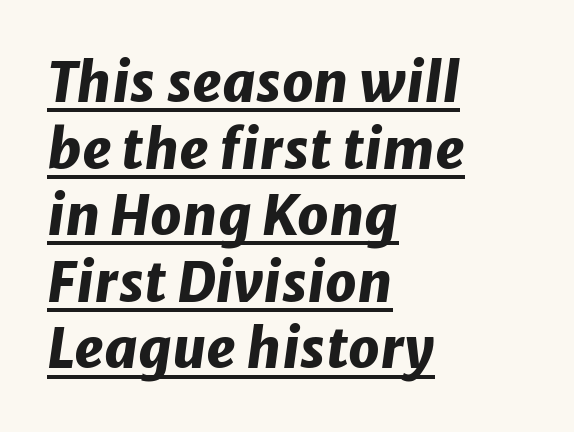
Q: Is the text bold? A: Yes.
Q: Is the text italic (slanted)? A: Yes, it leans right by about 8 degrees.
Q: Is the text underlined? A: Yes.
Q: How is the paragraph aligned? A: Left-aligned.
Q: Is the spacing between letters normal or unusually wide? A: Normal.
Q: Width (condensed, normal, or wide)? A: Normal.
Q: Stroke contrast? A: Low.
Q: x-height? A: Medium.
Q: Monospaced? A: No.
